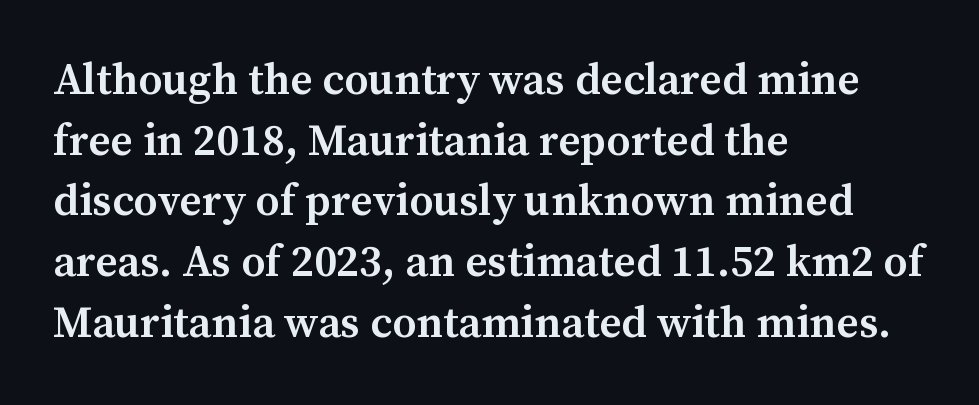
Q: Is the text bold? A: Semi-bold.
Q: Is the text italic (slanted)? A: No, it is upright.
Q: Is the typeface a serif or a sans-serif typeface? A: Serif.
Q: Is the text underlined? A: No.
Q: How is the paragraph aligned? A: Left-aligned.
Q: Is the spacing between letters normal or unusually wide? A: Normal.
Q: Is the spacing between lines tight, normal or loose? A: Normal.
Q: Width (condensed, normal, or wide)? A: Normal.
Q: Stroke contrast? A: Medium.
Q: x-height? A: Medium.
Q: Monospaced? A: No.
